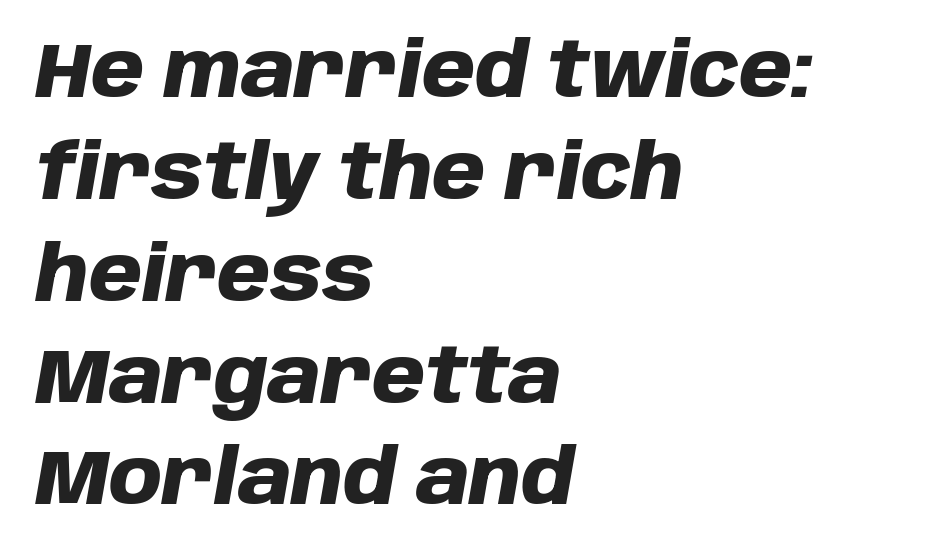
The image shows 76 px heavy type, italic (leaning right); set left-aligned, normal line spacing (1.34x), normal letter spacing, not underlined; low stroke contrast and a large x-height.
